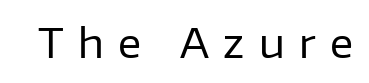
Q: Is the text bold? A: No.
Q: Is the text italic (slanted)? A: No, it is upright.
Q: Is the typeface a serif or a sans-serif typeface? A: Sans-serif.
Q: Is the text underlined? A: No.
Q: Is the spacing between letters normal or unusually wide? A: Unusually wide.
Q: Width (condensed, normal, or wide)? A: Normal.
Q: Stroke contrast? A: Low.
Q: x-height? A: Medium.
Q: Monospaced? A: No.
